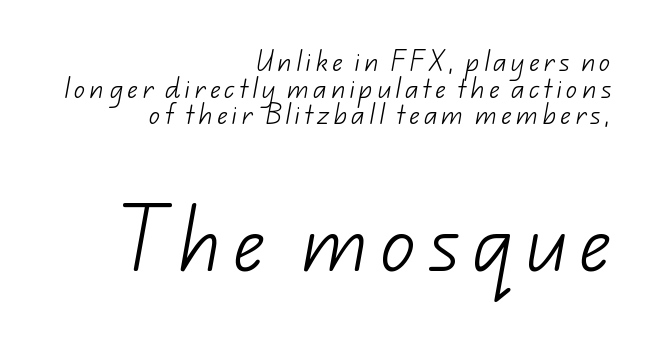
Two sizes are in play, and the larger belongs to the second block. The glyphs in this specimen are sans serif. Think standard paragraph weight, or any step lighter than that. The rag falls on the left side of this text block. These lines are rendered in a variable-pitch font.
